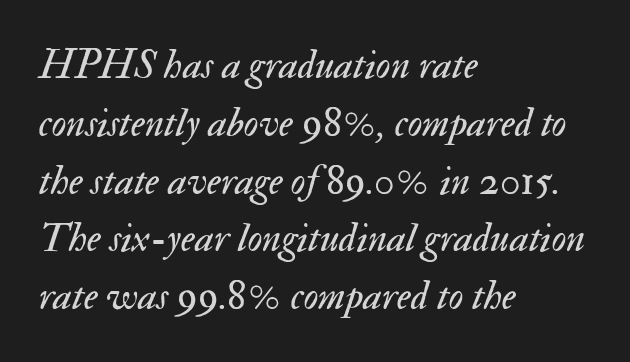
{"italic": "yes", "lean": "right", "slant_degrees": 17, "bold": "no", "weight": "regular", "width": "normal", "stroke_contrast": "medium", "x_height": "small", "monospaced": "no", "underline": "no", "align": "left", "line_spacing": "normal", "line_spacing_ratio": 1.41, "letter_spacing": "normal", "letter_spacing_em": 0.0, "glyph_px": 41}
